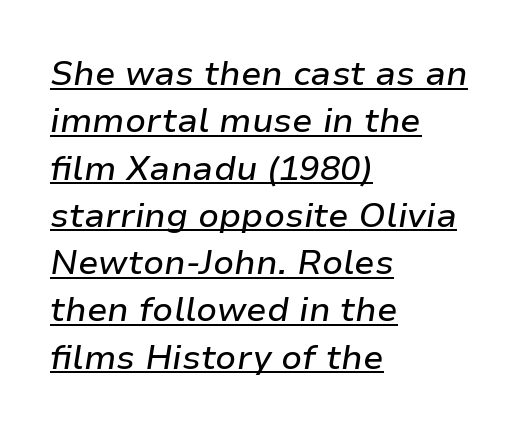
{"italic": "yes", "lean": "right", "slant_degrees": 9, "width": "normal", "stroke_contrast": "low", "x_height": "medium", "monospaced": "no", "underline": "yes", "align": "left", "line_spacing": "normal", "line_spacing_ratio": 1.39, "letter_spacing": "normal", "letter_spacing_em": 0.0, "glyph_px": 34}
